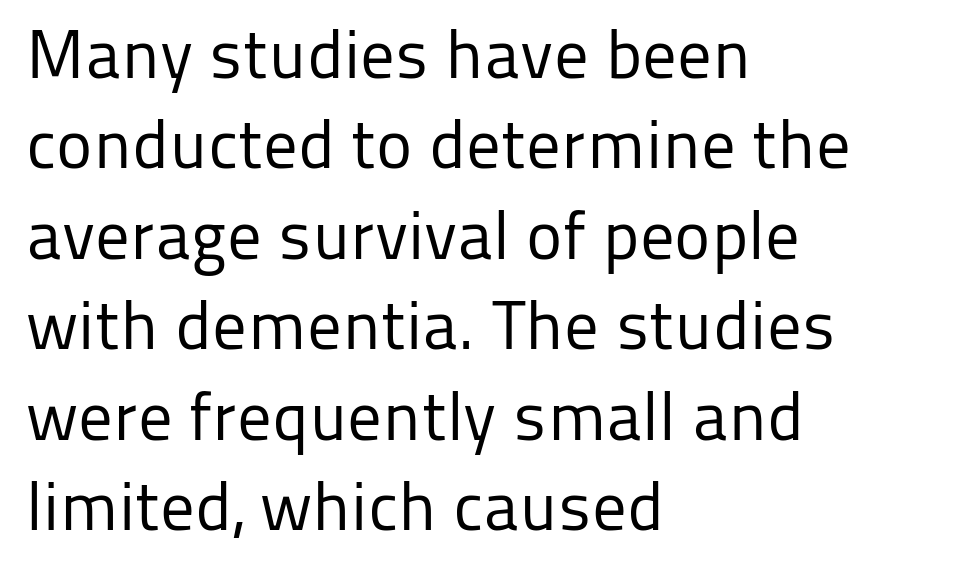
The image shows 69 px regular-weight sans-serif type, upright; set left-aligned, normal line spacing (1.31x), normal letter spacing, not underlined; low stroke contrast and a medium x-height.
